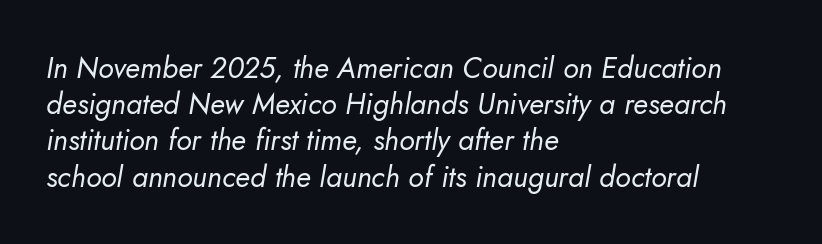
The tracking reads as untouched default to a designer's eye. Emphasis-style slanted type is in use. Successive baselines arrive at the customary interval. The face used here is proportionally spaced, like ordinary book or web type. Quick note: underline off. Line beginnings align vertically; line endings do not.
